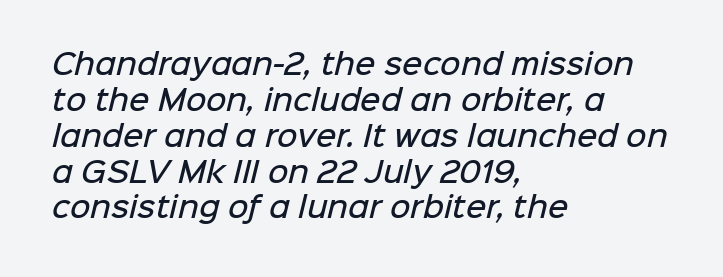
{"serif": "no", "bold": "semi", "weight": "semibold", "width": "normal", "stroke_contrast": "low", "x_height": "medium", "monospaced": "no", "underline": "no", "align": "left", "line_spacing": "normal", "line_spacing_ratio": 1.28, "letter_spacing": "normal", "letter_spacing_em": 0.0, "glyph_px": 28}
